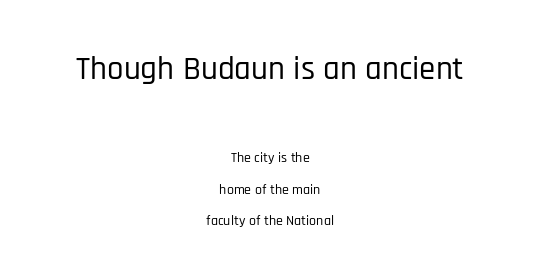
Q: Is the text italic (slanted)? A: No, it is upright.
Q: Is the typeface a serif or a sans-serif typeface? A: Sans-serif.
Q: Is the text underlined? A: No.
Q: How is the paragraph aligned? A: Centered.
Q: Is the spacing between letters normal or unusually wide? A: Normal.
Q: Is the spacing between lines tight, normal or loose? A: Loose.
Q: Which block of text is set in a larger size, the first (top) or the second (bottom)? A: The first (top) one.
Q: Width (condensed, normal, or wide)? A: Condensed.
Q: Stroke contrast? A: Low.
Q: x-height? A: Large.
Q: Monospaced? A: No.
